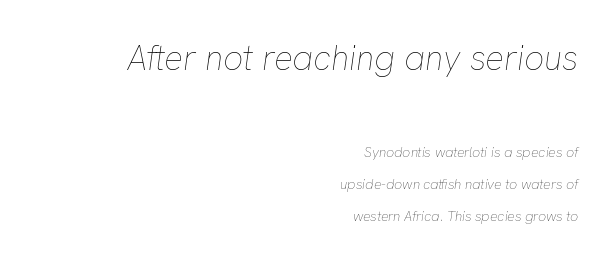
Each letter keeps its own natural width here, so spacing adapts to shape. Each word holds together tightly as a unit, with standard inter-letter gaps. Notice how the stems are inclined rather than vertical — that's the hallmark of italics. Glance below the letters and you will spot only blank space.
